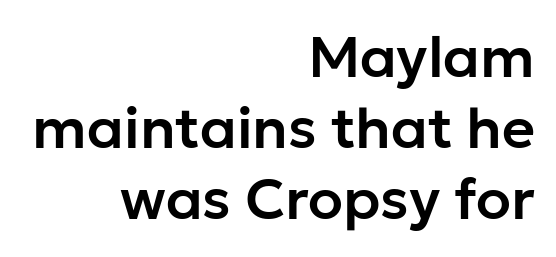
{"serif": "no", "italic": "no", "width": "normal", "stroke_contrast": "low", "x_height": "medium", "monospaced": "no", "underline": "no", "align": "right", "line_spacing": "normal", "line_spacing_ratio": 1.25, "letter_spacing": "normal", "letter_spacing_em": 0.0, "glyph_px": 57}
